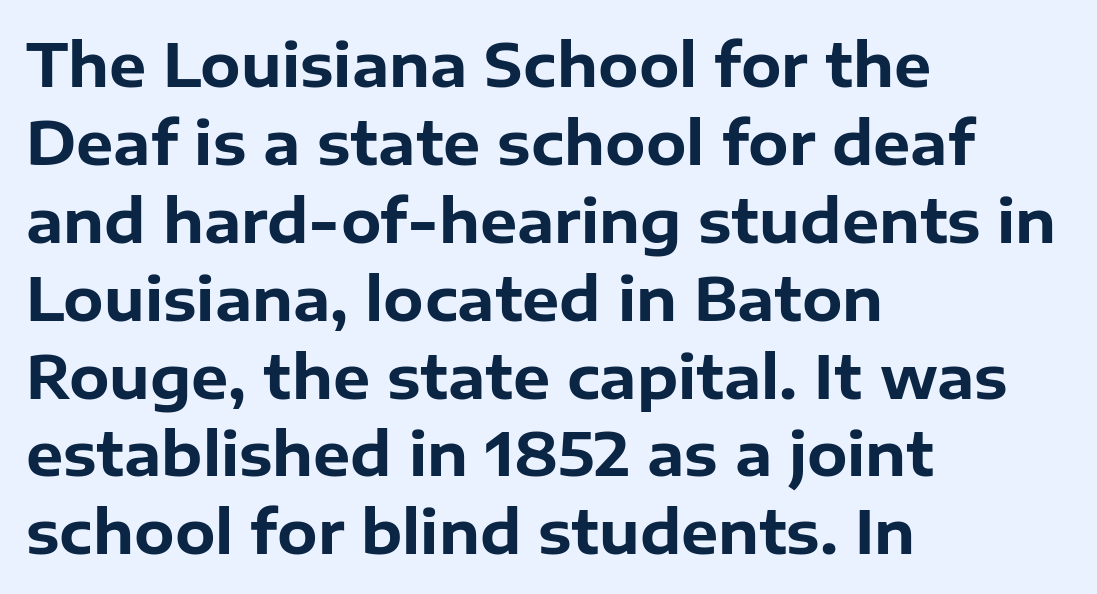
{"serif": "no", "italic": "no", "bold": "yes", "weight": "bold", "width": "normal", "stroke_contrast": "low", "x_height": "medium", "monospaced": "no", "underline": "no", "align": "left", "line_spacing": "normal", "line_spacing_ratio": 1.32, "letter_spacing": "normal", "letter_spacing_em": 0.0, "glyph_px": 59}
